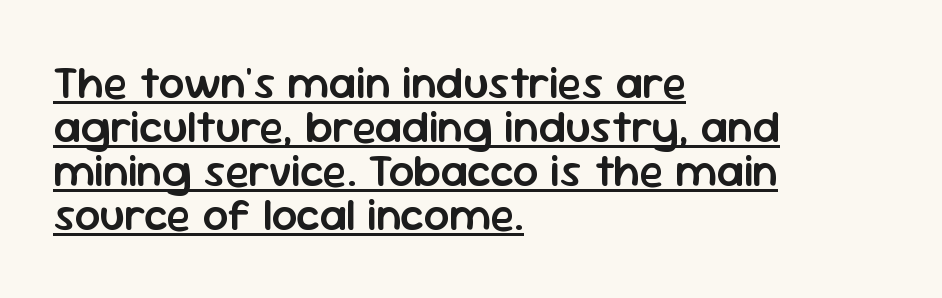
The image shows 45 px semibold sans-serif type, upright; set left-aligned, tight line spacing (0.98x), normal letter spacing, underlined; low stroke contrast and a medium x-height.
